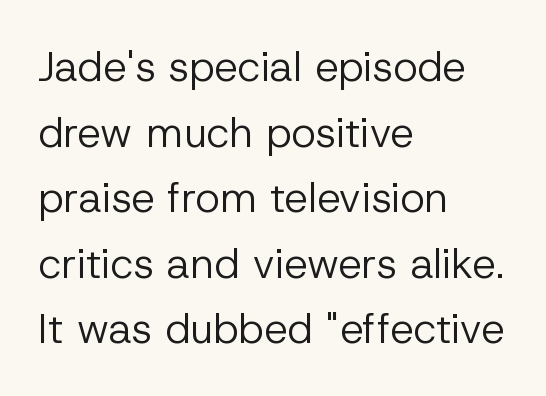
{"serif": "no", "italic": "no", "bold": "no", "weight": "regular", "width": "normal", "stroke_contrast": "low", "x_height": "medium", "monospaced": "no", "underline": "no", "align": "left", "line_spacing": "normal", "line_spacing_ratio": 1.56, "letter_spacing": "normal", "letter_spacing_em": 0.0, "glyph_px": 42}
